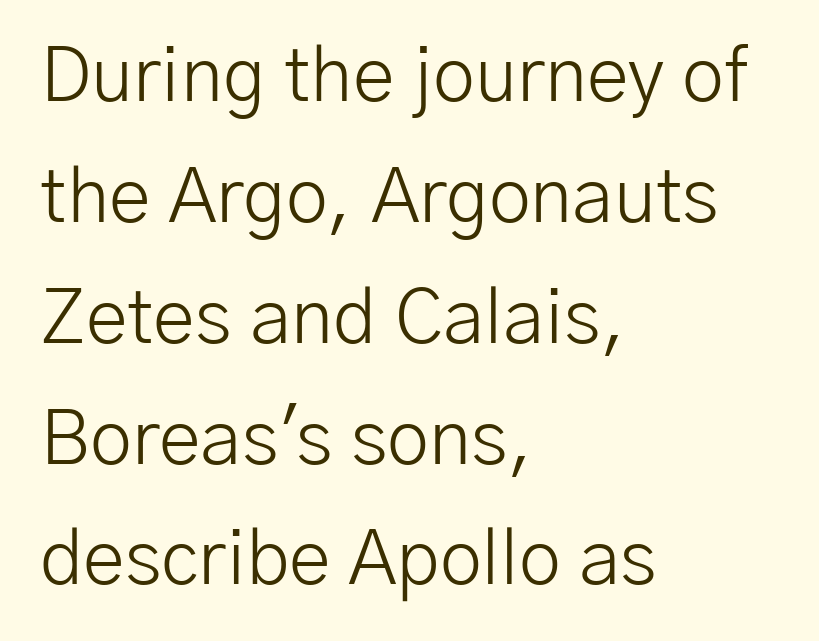
{"serif": "no", "italic": "no", "bold": "no", "weight": "light", "width": "normal", "stroke_contrast": "low", "x_height": "medium", "monospaced": "no", "underline": "no", "align": "left", "line_spacing": "normal", "line_spacing_ratio": 1.59, "letter_spacing": "normal", "letter_spacing_em": 0.0, "glyph_px": 76}
